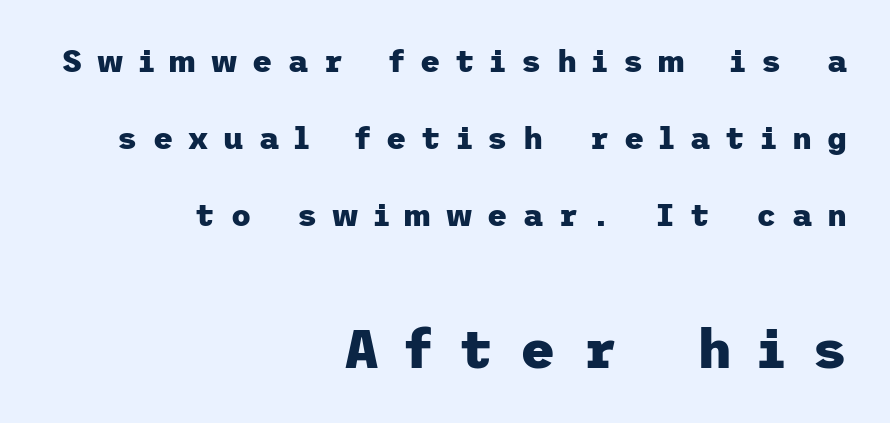
These lines stand farther apart than default settings would place them. Examine the stroke ends and you'll find no serifs. Is the block centered? No — it sits flush against the right margin. Italic? Not at all — the glyphs are vertical. Glyph-to-glyph distance is far greater than everyday printed text.
